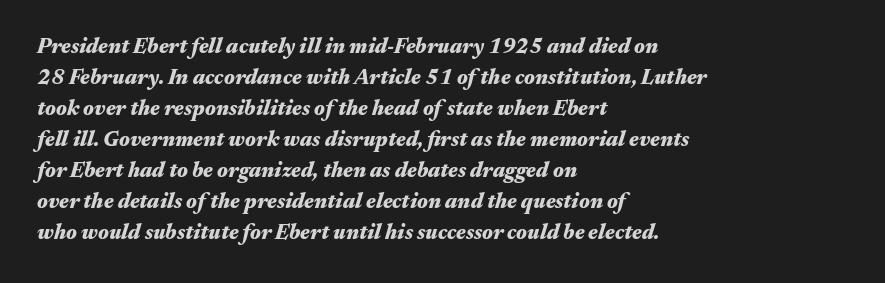
{"italic": "yes", "lean": "right", "slant_degrees": 17, "bold": "yes", "underline": "no", "align": "left", "line_spacing": "normal", "line_spacing_ratio": 1.48, "letter_spacing": "normal", "letter_spacing_em": 0.0, "glyph_px": 21}
